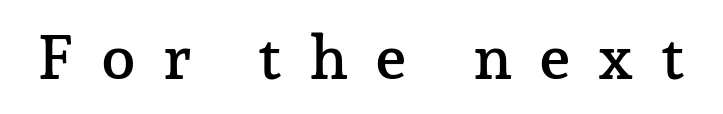
{"serif": "yes", "italic": "no", "width": "normal", "stroke_contrast": "low", "x_height": "medium", "monospaced": "no", "underline": "no", "letter_spacing": "wide", "letter_spacing_em": 0.43, "glyph_px": 62}
